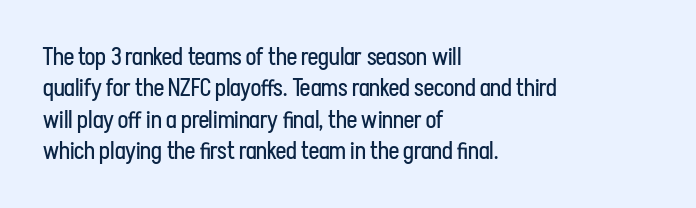
What stands out about the letter spacing? Nothing — it is the standard amount. Unmarked baselines from the first word to the last. The rendering anchors every line to the left-hand side. Regarding leading, the lines here are spaced in the standard way. Compared with a typical body face, this is equally light or lighter still. In terms of posture, this sample is upright.
